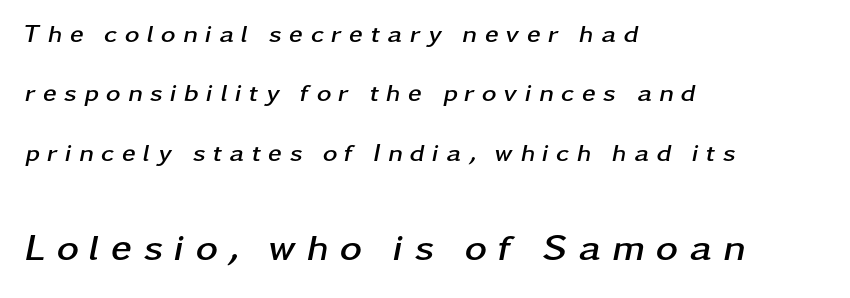
{"italic": "yes", "lean": "right", "slant_degrees": 11, "bold": "yes", "weight": "semibold", "width": "wide", "stroke_contrast": "low", "x_height": "medium", "monospaced": "no", "underline": "no", "align": "left", "line_spacing": "loose", "line_spacing_ratio": 2.38, "letter_spacing": "wide", "letter_spacing_em": 0.29, "larger_block": "second", "size_ratio": 1.52, "glyph_px": 38}
